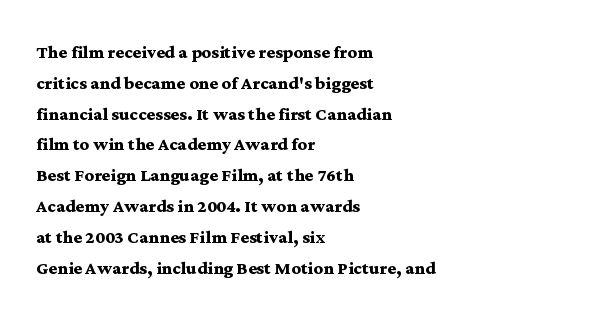
Q: Is the text bold? A: Yes.
Q: Is the text italic (slanted)? A: No, it is upright.
Q: Is the text underlined? A: No.
Q: How is the paragraph aligned? A: Left-aligned.
Q: Is the spacing between letters normal or unusually wide? A: Normal.
Q: Is the spacing between lines tight, normal or loose? A: Normal.
